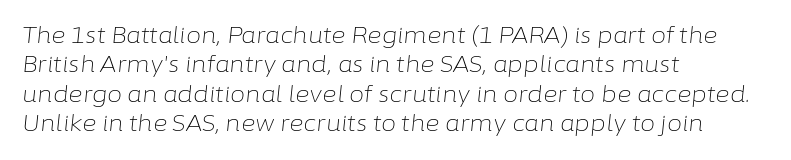
Which margin do the lines hug? The left one — the right edge is uneven. The font is comparable to plain body text, perhaps lighter. Unmarked baselines from the first word to the last. You can tell it's italic because the verticals aren't actually vertical. In terms of leading, this rendering sits right in the middle. Honestly, the letter spacing is just normal — you wouldn't notice it.
